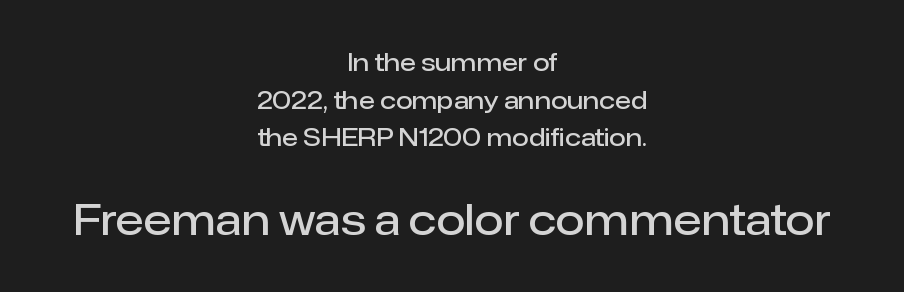
Spacing between characters is what you'd get straight out of the box. These lines are centered, leaving both edges ragged. Is the type bold? Partly — it's a semibold, heavier than regular but not fully bold. Size hierarchy here favors the trailing block over the leading one. Think of a printed novel: that variable character pitch is what you see here.
